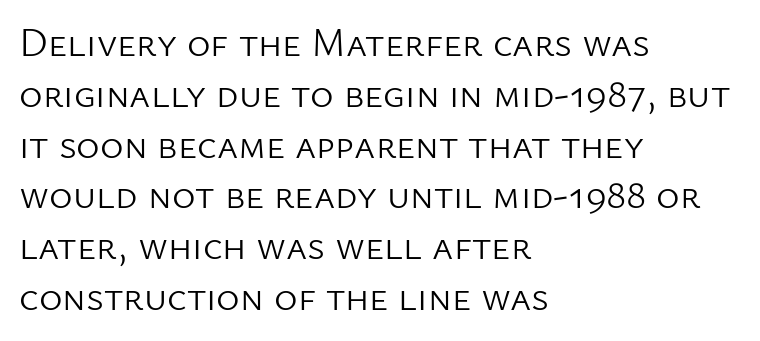
The passage shown is typeset with a sans-serif family. A typesetter would call this leading conventional body-copy spacing. The rendering keeps characters at their native spacing. Compared with a centered layout, this one pins lines to the left instead.
